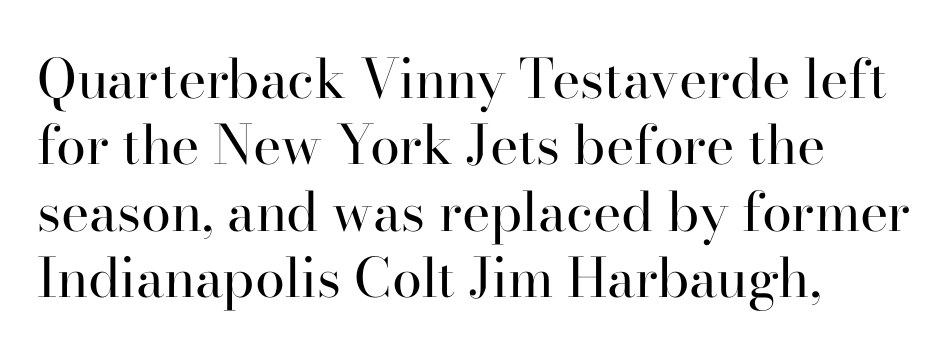
Q: Is the text bold? A: No.
Q: Is the text italic (slanted)? A: No, it is upright.
Q: Is the typeface a serif or a sans-serif typeface? A: Serif.
Q: Is the text underlined? A: No.
Q: How is the paragraph aligned? A: Left-aligned.
Q: Is the spacing between letters normal or unusually wide? A: Normal.
Q: Width (condensed, normal, or wide)? A: Normal.
Q: Stroke contrast? A: High.
Q: x-height? A: Small.
Q: Monospaced? A: No.
